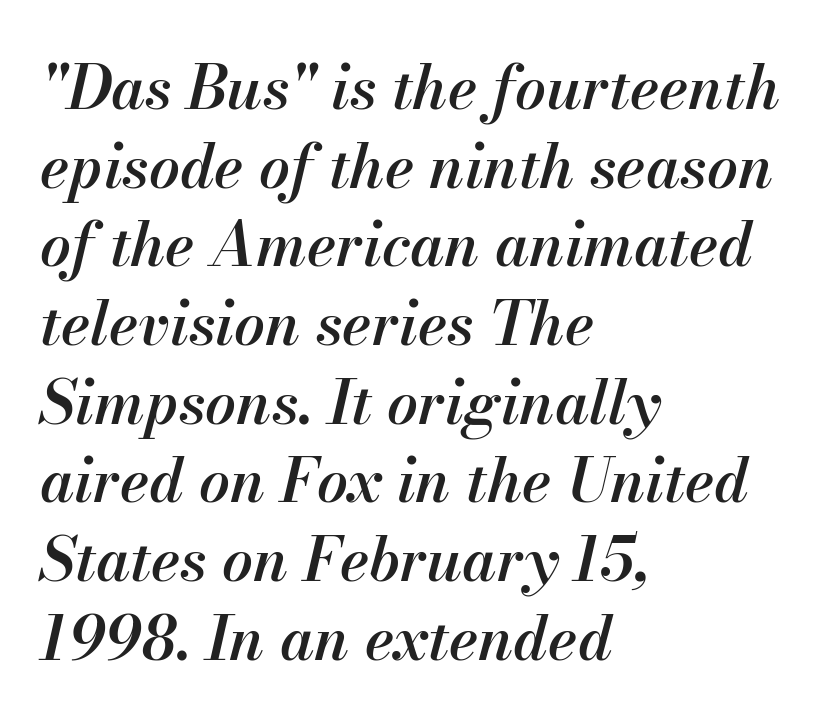
Q: Is the text bold? A: Semi-bold.
Q: Is the text italic (slanted)? A: Yes, it leans right by about 13 degrees.
Q: Is the text underlined? A: No.
Q: How is the paragraph aligned? A: Left-aligned.
Q: Is the spacing between letters normal or unusually wide? A: Normal.
Q: Is the spacing between lines tight, normal or loose? A: Normal.
Q: Width (condensed, normal, or wide)? A: Normal.
Q: Stroke contrast? A: Medium.
Q: x-height? A: Small.
Q: Monospaced? A: No.
